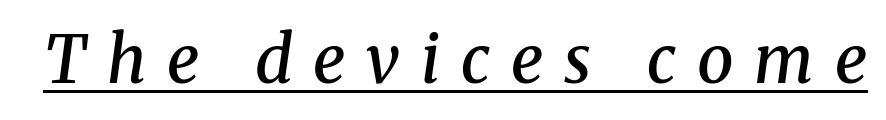
Q: Is the text bold? A: Semi-bold.
Q: Is the text italic (slanted)? A: Yes, it leans right by about 8 degrees.
Q: Is the typeface a serif or a sans-serif typeface? A: Serif.
Q: Is the text underlined? A: Yes.
Q: Is the spacing between letters normal or unusually wide? A: Unusually wide.
Q: Width (condensed, normal, or wide)? A: Normal.
Q: Stroke contrast? A: Medium.
Q: x-height? A: Medium.
Q: Monospaced? A: No.
